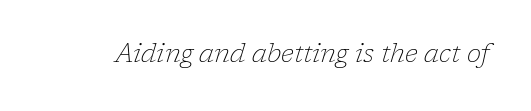
Q: Is the text bold? A: No.
Q: Is the text italic (slanted)? A: Yes, it leans right by about 17 degrees.
Q: Is the text underlined? A: No.
Q: Is the spacing between letters normal or unusually wide? A: Normal.
